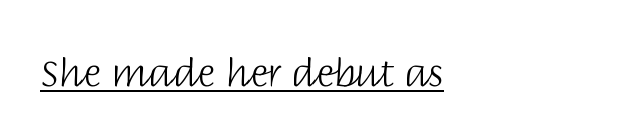
The image shows 38 px light sans-serif type, upright; set left-aligned, normal letter spacing, underlined; low stroke contrast and a large x-height.
